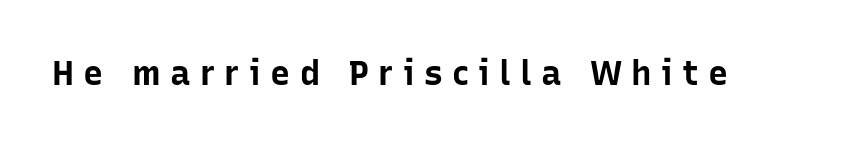
{"serif": "no", "italic": "no", "bold": "yes", "weight": "bold", "width": "normal", "stroke_contrast": "low", "x_height": "medium", "monospaced": "no", "underline": "no", "letter_spacing": "wide", "letter_spacing_em": 0.27, "glyph_px": 34}
